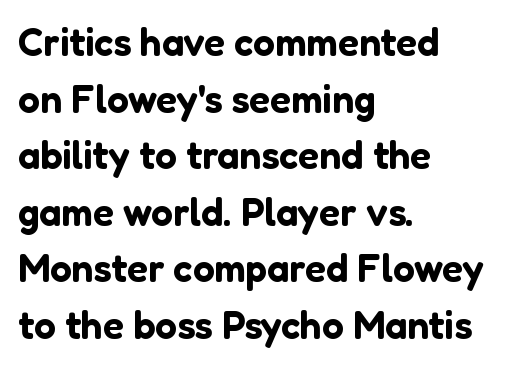
Q: Is the text italic (slanted)? A: No, it is upright.
Q: Is the typeface a serif or a sans-serif typeface? A: Sans-serif.
Q: Is the text underlined? A: No.
Q: How is the paragraph aligned? A: Left-aligned.
Q: Is the spacing between letters normal or unusually wide? A: Normal.
Q: Is the spacing between lines tight, normal or loose? A: Normal.
Q: Width (condensed, normal, or wide)? A: Normal.
Q: Stroke contrast? A: Low.
Q: x-height? A: Medium.
Q: Monospaced? A: No.
